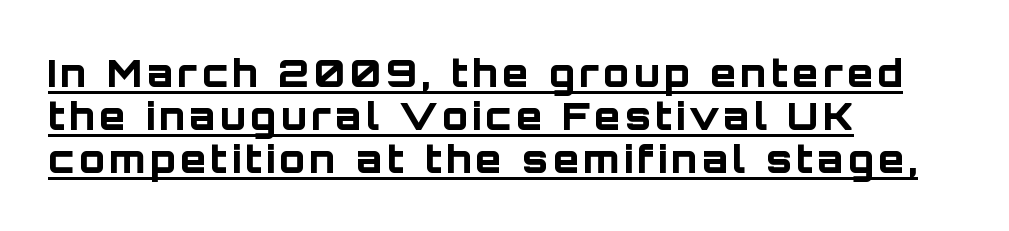
The lettering is marked with a stroke running underneath it. Varying glyph widths throughout — classic text-font behaviour. Thick stems and heavy bowls — unmistakably bold. One glance says dense: line gaps are narrower than usual.
